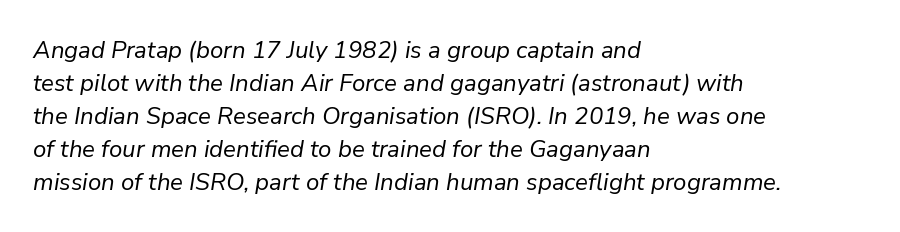
{"italic": "yes", "lean": "right", "slant_degrees": 9, "bold": "no", "underline": "no", "align": "left", "line_spacing": "normal", "line_spacing_ratio": 1.37, "letter_spacing": "normal", "letter_spacing_em": 0.0, "glyph_px": 24}
